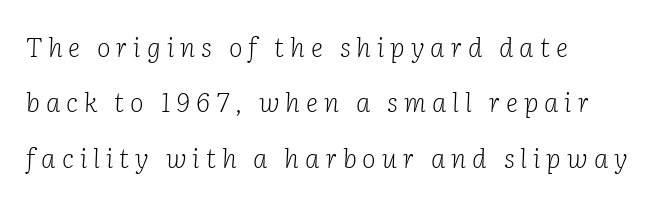
The image shows 26 px text type, italic (leaning right); set left-aligned, loose line spacing (2.13x), unusually wide letter spacing (+0.23 em), not underlined.
